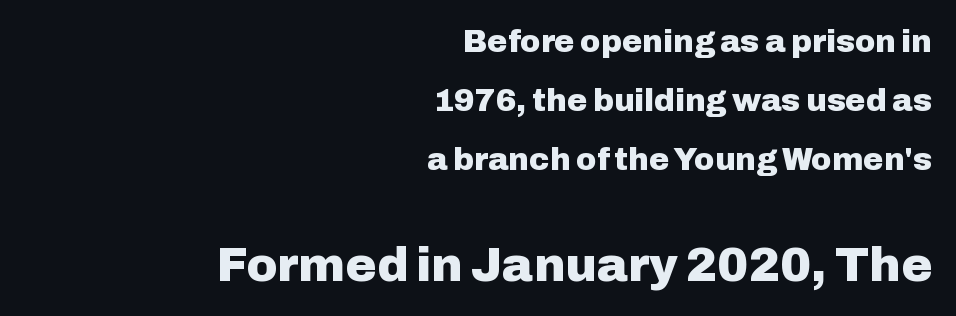
{"serif": "no", "italic": "no", "bold": "yes", "weight": "heavy", "width": "normal", "stroke_contrast": "low", "x_height": "medium", "monospaced": "no", "underline": "no", "align": "right", "line_spacing": "loose", "line_spacing_ratio": 1.91, "letter_spacing": "normal", "letter_spacing_em": 0.0, "larger_block": "second", "size_ratio": 1.52, "glyph_px": 47}
